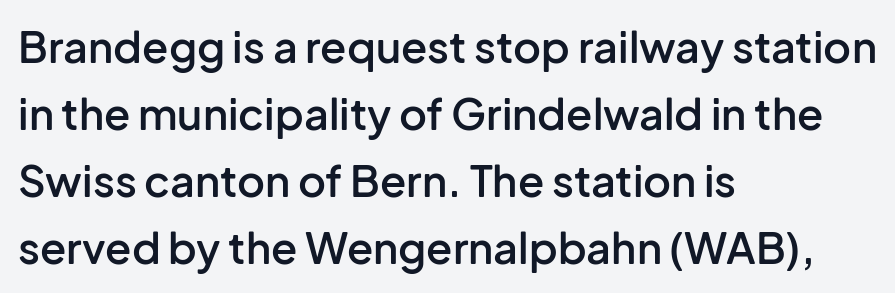
I'd describe the lettering as semibold — firm but not a full bold. Tracking here is standard; glyphs follow each other at the usual distance. The typography opts for an upright posture over an oblique one. A bare baseline throughout the passage.
